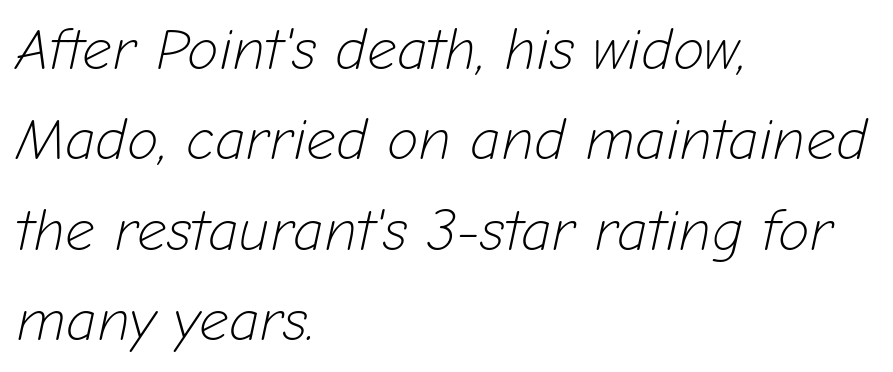
The image shows 58 px light type, italic (leaning right); set left-aligned, normal line spacing (1.56x), normal letter spacing, not underlined; low stroke contrast and a medium x-height.
